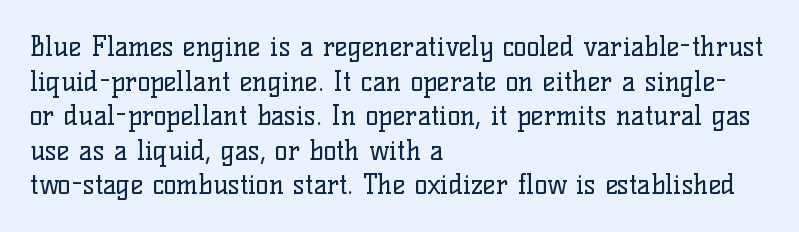
Q: Is the text bold? A: No.
Q: Is the text italic (slanted)? A: No, it is upright.
Q: Is the text underlined? A: No.
Q: How is the paragraph aligned? A: Left-aligned.
Q: Is the spacing between letters normal or unusually wide? A: Normal.
Q: Is the spacing between lines tight, normal or loose? A: Normal.
